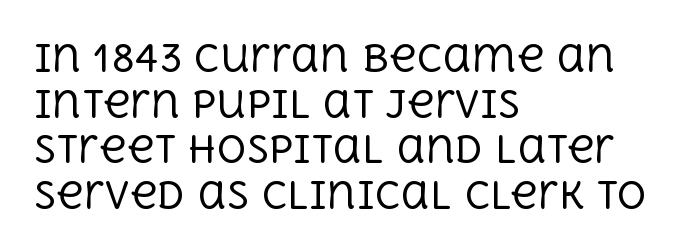
Note: serifs present on the glyphs. The words here are not underlined. You could call the tracking neutral — neither tight nor loose. No letter is thick-stroked: the sample isn't bold. The lines in this sample share a left origin and differ only in where they stop.
